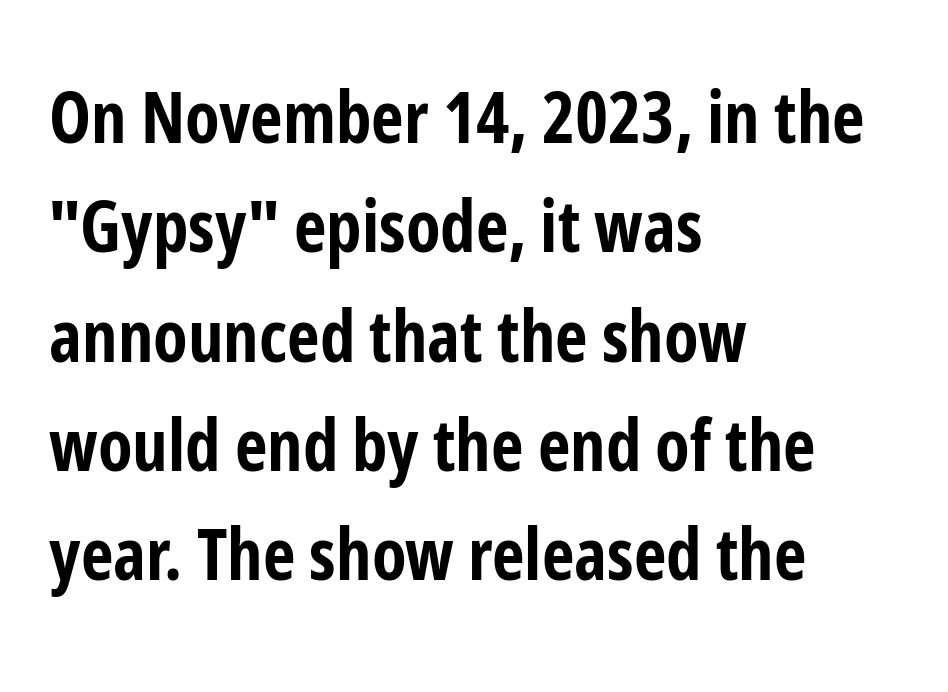
{"serif": "no", "italic": "no", "bold": "yes", "weight": "bold", "width": "condensed", "stroke_contrast": "low", "x_height": "medium", "monospaced": "no", "underline": "no", "align": "left", "line_spacing": "normal", "line_spacing_ratio": 1.54, "letter_spacing": "normal", "letter_spacing_em": 0.0, "glyph_px": 71}
